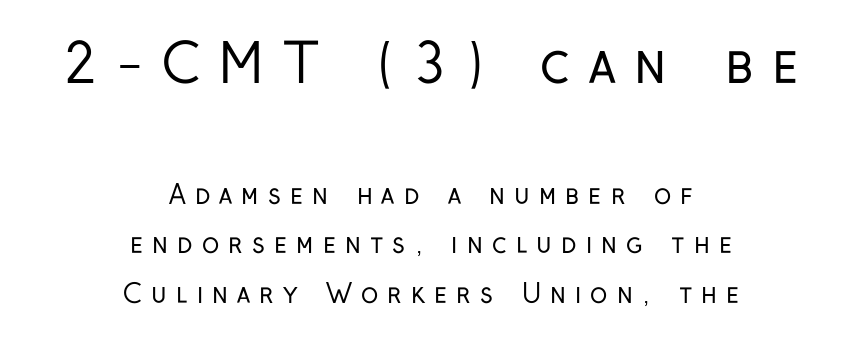
{"serif": "no", "italic": "no", "bold": "no", "weight": "regular", "width": "condensed", "stroke_contrast": "low", "x_height": "medium", "monospaced": "no", "underline": "no", "align": "center", "line_spacing": "loose", "line_spacing_ratio": 1.9, "letter_spacing": "wide", "letter_spacing_em": 0.35, "larger_block": "first", "size_ratio": 2.04, "glyph_px": 53}
